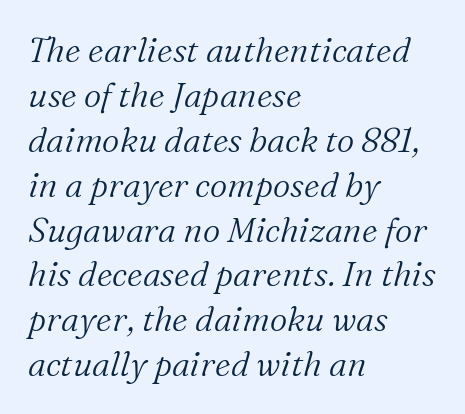
{"serif": "yes", "italic": "yes", "lean": "right", "slant_degrees": 16, "bold": "no", "weight": "light", "width": "normal", "stroke_contrast": "medium", "x_height": "medium", "monospaced": "no", "underline": "no", "align": "left", "line_spacing": "normal", "line_spacing_ratio": 1.32, "letter_spacing": "normal", "letter_spacing_em": 0.0, "glyph_px": 34}
